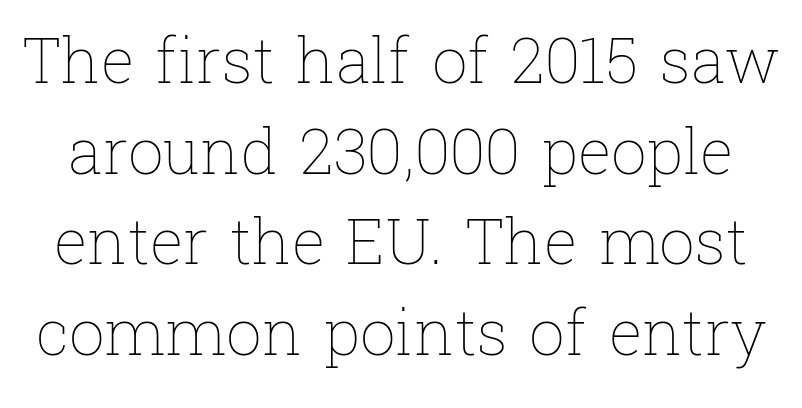
Glyph-to-glyph distance matches everyday printed text. No letter is thick-stroked: the sample isn't bold. If you measured baseline to baseline, you'd find a middling distance. Character widths vary here, with narrow letters taking less room than wide ones.
